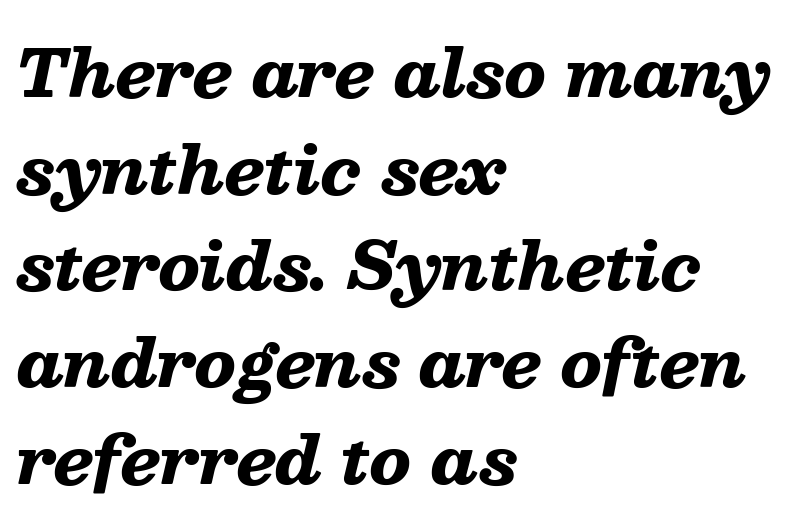
{"italic": "yes", "lean": "right", "slant_degrees": 13, "bold": "yes", "weight": "heavy", "width": "wide", "stroke_contrast": "low", "x_height": "medium", "monospaced": "no", "underline": "no", "align": "left", "line_spacing": "normal", "line_spacing_ratio": 1.51, "letter_spacing": "normal", "letter_spacing_em": 0.0, "glyph_px": 64}
